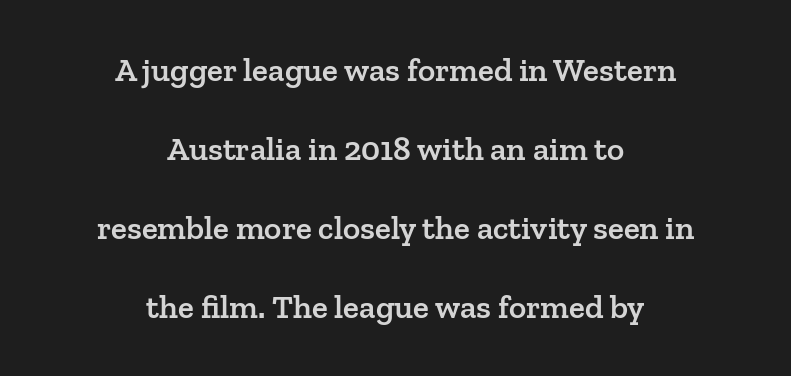
Q: Is the text bold? A: Semi-bold.
Q: Is the text italic (slanted)? A: No, it is upright.
Q: Is the typeface a serif or a sans-serif typeface? A: Serif.
Q: Is the text underlined? A: No.
Q: How is the paragraph aligned? A: Centered.
Q: Is the spacing between letters normal or unusually wide? A: Normal.
Q: Is the spacing between lines tight, normal or loose? A: Loose.
Q: Width (condensed, normal, or wide)? A: Normal.
Q: Stroke contrast? A: Low.
Q: x-height? A: Medium.
Q: Monospaced? A: No.
